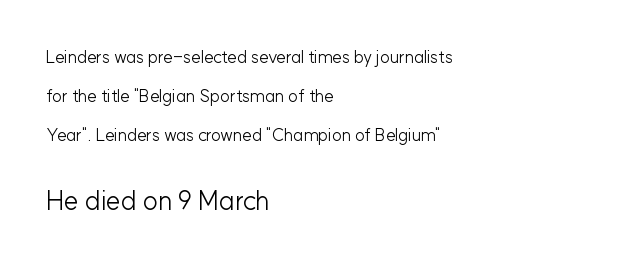
Q: Is the text bold? A: No.
Q: Is the text italic (slanted)? A: No, it is upright.
Q: Is the text underlined? A: No.
Q: How is the paragraph aligned? A: Left-aligned.
Q: Is the spacing between letters normal or unusually wide? A: Normal.
Q: Is the spacing between lines tight, normal or loose? A: Loose.
Q: Which block of text is set in a larger size, the first (top) or the second (bottom)? A: The second (bottom) one.
